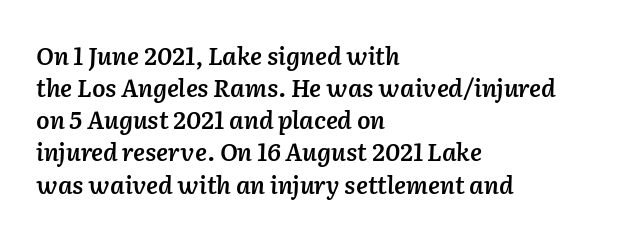
The foot of each line stays bare and open. The typesetter chose a ragged-right arrangement here. You can tell it's italic because the verticals aren't actually vertical. Quick note: interline space is typical. Nothing unusual about the tracking: characters are spaced as the font intends. These lines carry some extra weight — a demibold, not a full bold.
